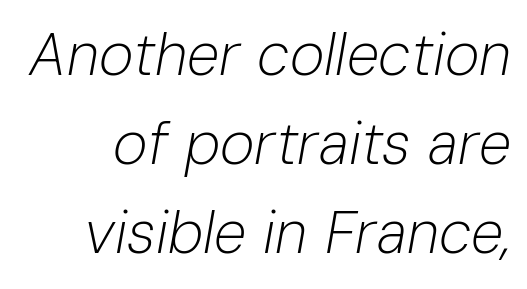
There's an unmistakable incline to the writing here. Varying glyph widths throughout — classic text-font behaviour. Students, observe: this is what conventionally led text looks like. No heavy texture on the line: the type isn't bold.
